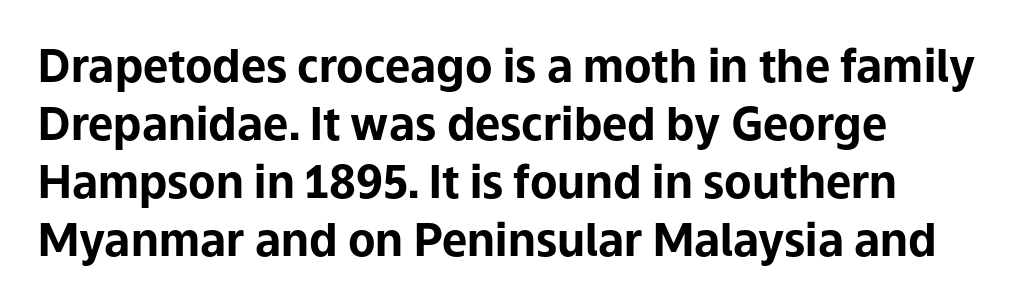
Heft: maximum for text — a bold. Varying glyph widths throughout — classic text-font behaviour. The baseline area is clear. The letters stand upright; this is a roman face. Students, note that the glyphs here touch the page at normal intervals. Classification — sans serif.
